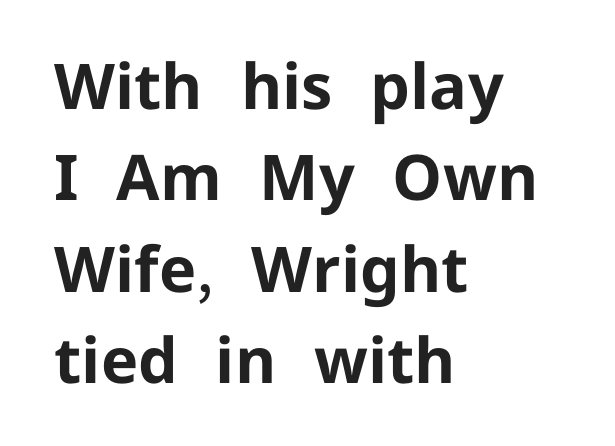
Plenty of ink on the page — the face is bold. The passage shown has conventional tracking throughout. A normal amount of white space separates one row of letters from the next. No italicization has been applied; the sample stays upright.
